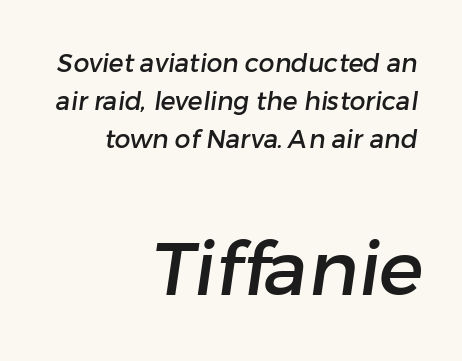
The image shows 75 px sans-serif type; set right-aligned, normal line spacing (1.53x), normal letter spacing, not underlined; the second (bottom) block is 3.0x larger; low stroke contrast and a medium x-height.
